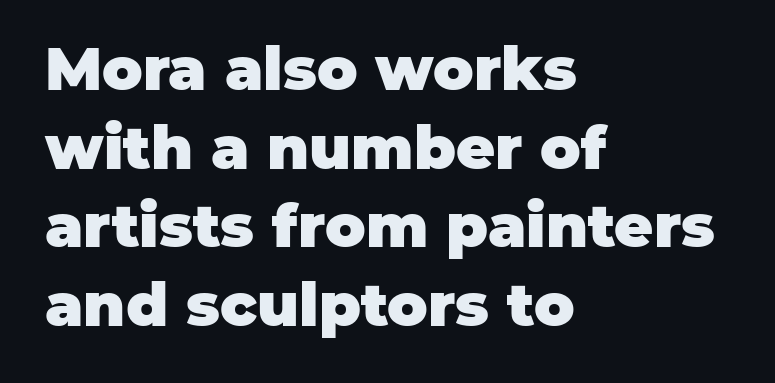
Q: Is the text bold? A: Yes.
Q: Is the text italic (slanted)? A: No, it is upright.
Q: Is the typeface a serif or a sans-serif typeface? A: Sans-serif.
Q: Is the text underlined? A: No.
Q: How is the paragraph aligned? A: Left-aligned.
Q: Is the spacing between letters normal or unusually wide? A: Normal.
Q: Is the spacing between lines tight, normal or loose? A: Normal.
Q: Width (condensed, normal, or wide)? A: Normal.
Q: Stroke contrast? A: Low.
Q: x-height? A: Large.
Q: Monospaced? A: No.
